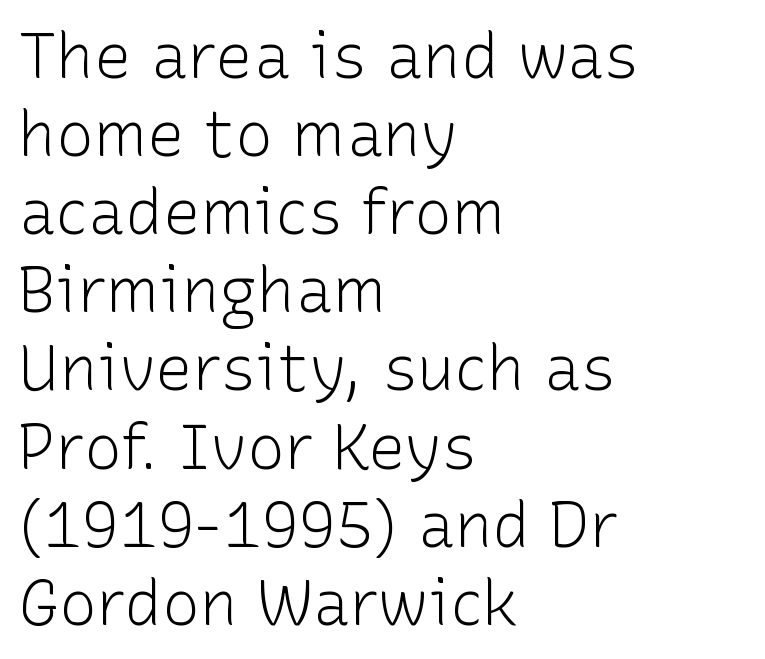
The image shows 63 px light sans-serif type, upright; set left-aligned, line spacing 1.24x, normal letter spacing, not underlined; low stroke contrast and a medium x-height.
